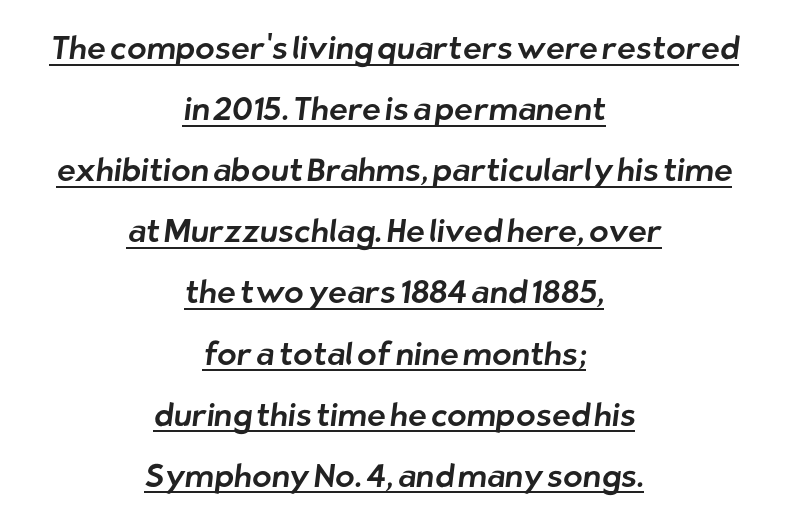
{"serif": "no", "width": "normal", "stroke_contrast": "low", "x_height": "medium", "monospaced": "no", "underline": "yes", "align": "center", "line_spacing": "loose", "line_spacing_ratio": 1.91, "letter_spacing": "normal", "letter_spacing_em": 0.0, "glyph_px": 32}
